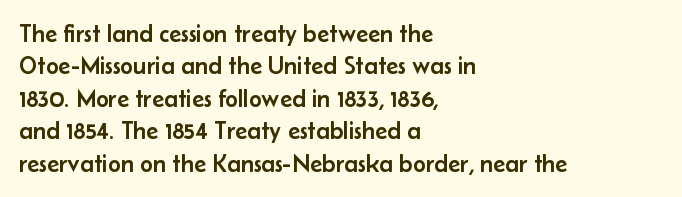
The image shows 25 px text type, upright; set left-aligned, normal line spacing (1.3x), normal letter spacing, not underlined.
